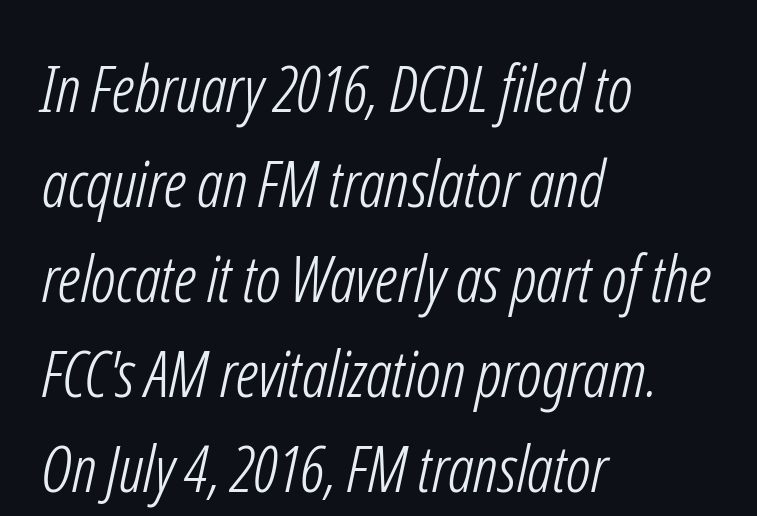
{"serif": "no", "bold": "no", "weight": "light", "width": "condensed", "stroke_contrast": "low", "x_height": "medium", "monospaced": "no", "underline": "no", "align": "left", "line_spacing": "normal", "line_spacing_ratio": 1.46, "letter_spacing": "normal", "letter_spacing_em": 0.0, "glyph_px": 65}
